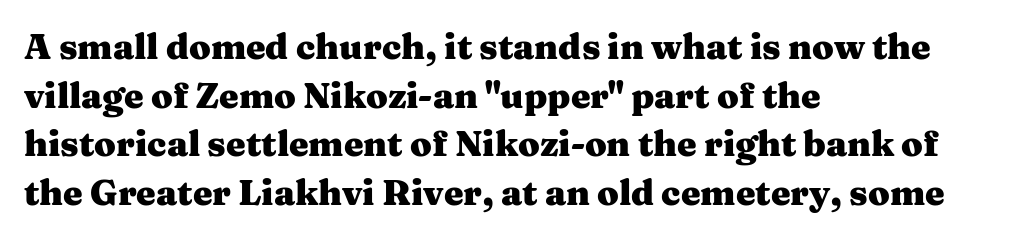
The image shows 35 px heavy, wide serif type, upright; set left-aligned, normal line spacing (1.39x), normal letter spacing, not underlined; medium stroke contrast and a medium x-height.
